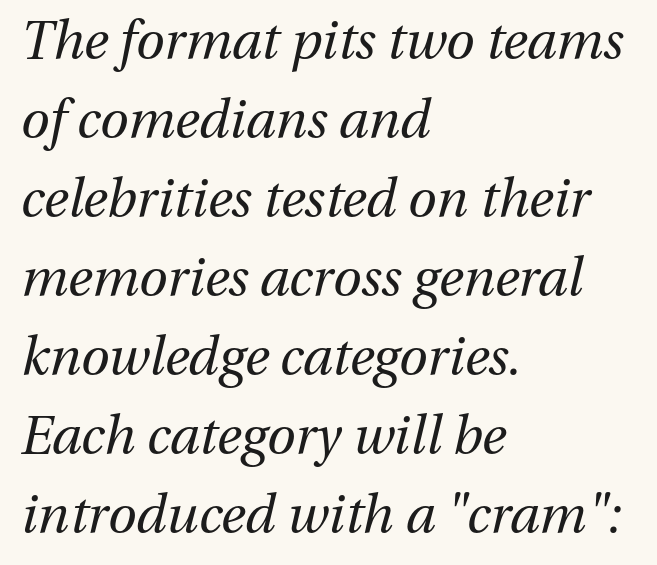
Nothing heavy about these letters — not bold at all. Is the block centered? No — it sits flush against the left margin. Notice how the stems are inclined rather than vertical — that's the hallmark of italics. Bare-footed words on every line. Looks like regular typesetting: each glyph gets only the width it needs.
